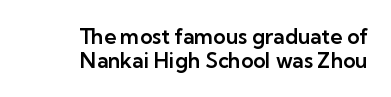
The image shows 21 px text type, upright; set right-aligned, tight line spacing (1.14x), normal letter spacing, not underlined.
